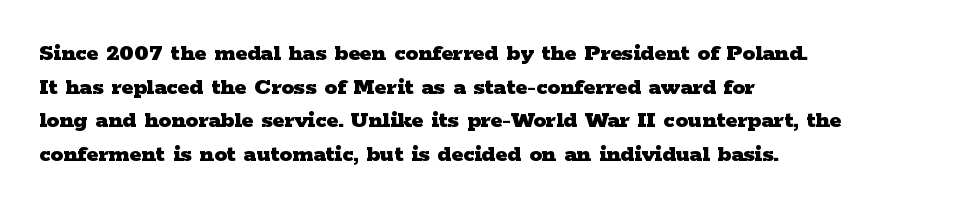
{"italic": "no", "bold": "yes", "underline": "no", "align": "left", "line_spacing": "normal", "line_spacing_ratio": 1.35, "letter_spacing": "normal", "letter_spacing_em": 0.0, "glyph_px": 25}
